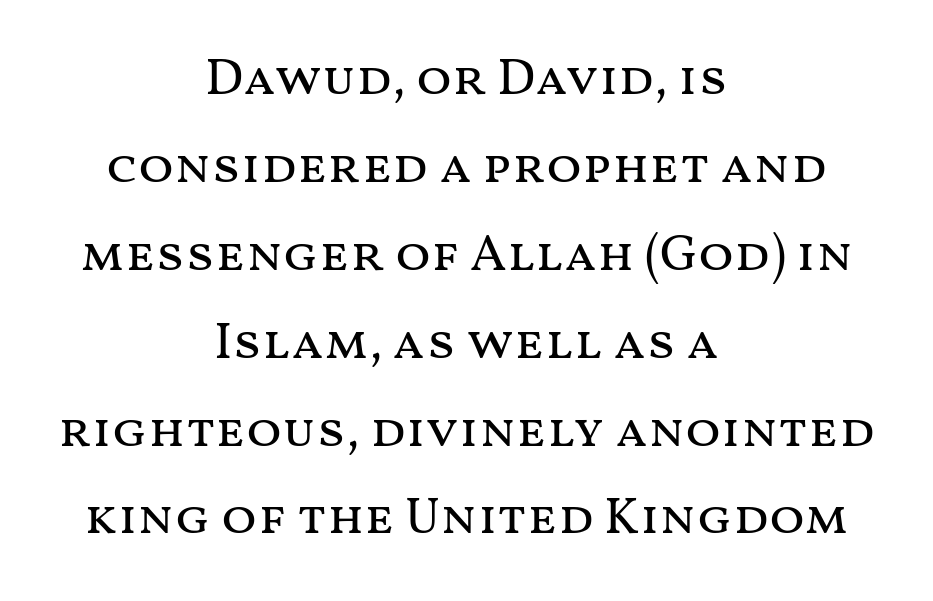
Q: Is the text bold? A: No.
Q: Is the text italic (slanted)? A: No, it is upright.
Q: Is the text underlined? A: No.
Q: How is the paragraph aligned? A: Centered.
Q: Is the spacing between letters normal or unusually wide? A: Normal.
Q: Is the spacing between lines tight, normal or loose? A: Normal.
Q: Width (condensed, normal, or wide)? A: Wide.
Q: Stroke contrast? A: Medium.
Q: x-height? A: Medium.
Q: Monospaced? A: No.
